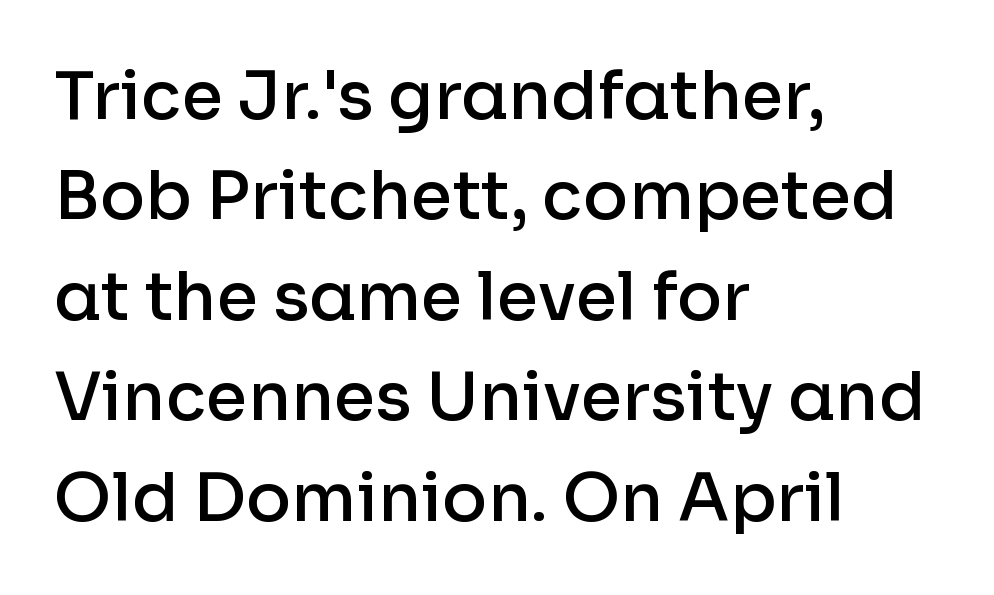
Q: Is the text bold? A: Semi-bold.
Q: Is the text italic (slanted)? A: No, it is upright.
Q: Is the typeface a serif or a sans-serif typeface? A: Sans-serif.
Q: Is the text underlined? A: No.
Q: How is the paragraph aligned? A: Left-aligned.
Q: Is the spacing between letters normal or unusually wide? A: Normal.
Q: Is the spacing between lines tight, normal or loose? A: Normal.
Q: Width (condensed, normal, or wide)? A: Normal.
Q: Stroke contrast? A: Low.
Q: x-height? A: Medium.
Q: Monospaced? A: No.
